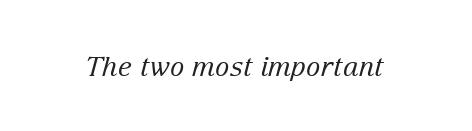
Q: Is the text bold? A: No.
Q: Is the text italic (slanted)? A: Yes, it leans right by about 15 degrees.
Q: Is the text underlined? A: No.
Q: Is the spacing between letters normal or unusually wide? A: Normal.
